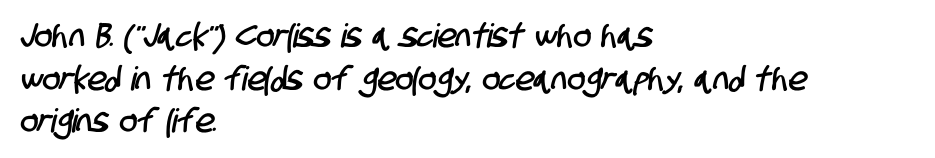
Q: Is the typeface a serif or a sans-serif typeface? A: Sans-serif.
Q: Is the text underlined? A: No.
Q: How is the paragraph aligned? A: Left-aligned.
Q: Is the spacing between letters normal or unusually wide? A: Normal.
Q: Is the spacing between lines tight, normal or loose? A: Normal.
Q: Width (condensed, normal, or wide)? A: Condensed.
Q: Stroke contrast? A: Low.
Q: x-height? A: Large.
Q: Monospaced? A: No.
